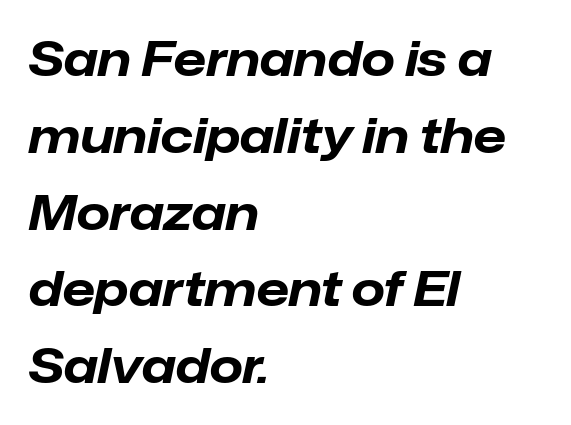
The strip under each line holds only bare page. Set as a true bold cut, around the 700 mark. Rendered with sloped, italic letterforms. All the whitespace from short lines collects on the right.
